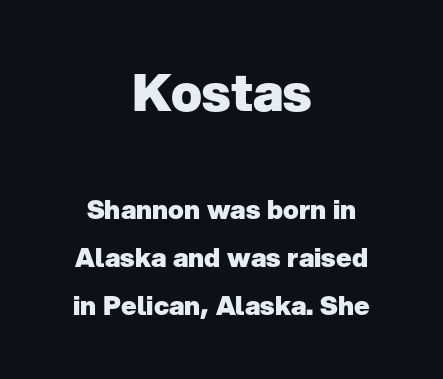
{"serif": "no", "italic": "no", "bold": "yes", "weight": "heavy", "width": "normal", "stroke_contrast": "low", "x_height": "medium", "monospaced": "no", "underline": "no", "align": "center", "line_spacing_ratio": 1.86, "letter_spacing": "normal", "letter_spacing_em": 0.0, "larger_block": "first", "size_ratio": 1.96, "glyph_px": 51}
